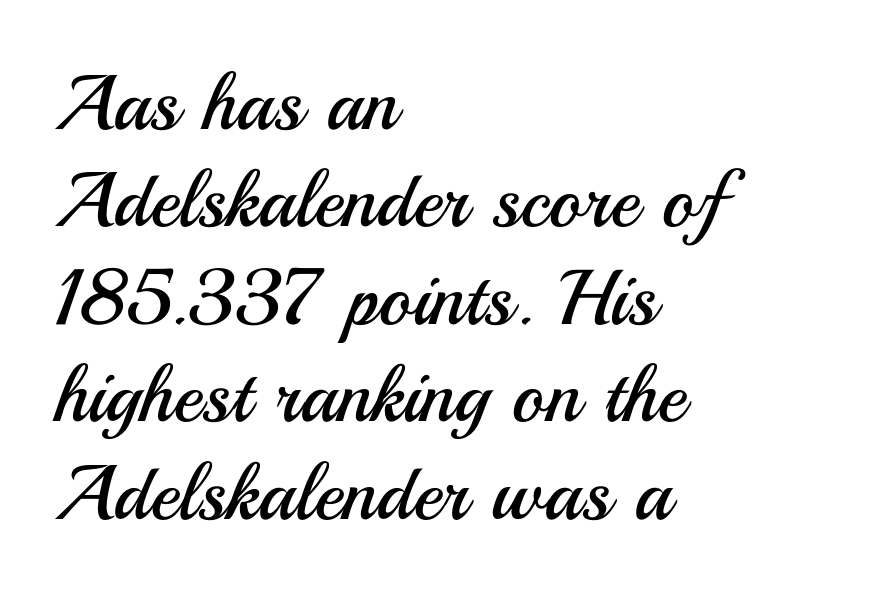
{"serif": "no", "bold": "no", "weight": "regular", "width": "normal", "stroke_contrast": "medium", "x_height": "small", "monospaced": "no", "underline": "no", "align": "left", "line_spacing": "normal", "line_spacing_ratio": 1.25, "letter_spacing": "normal", "letter_spacing_em": 0.0, "glyph_px": 78}
